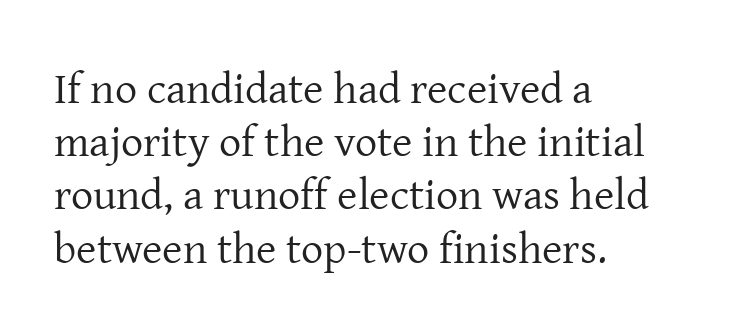
Summary of weight: not heavy and not bold. In CSS terms this would be text-align: left. Quick note: not italic, upright. Character widths vary here, with narrow letters taking less room than wide ones.
